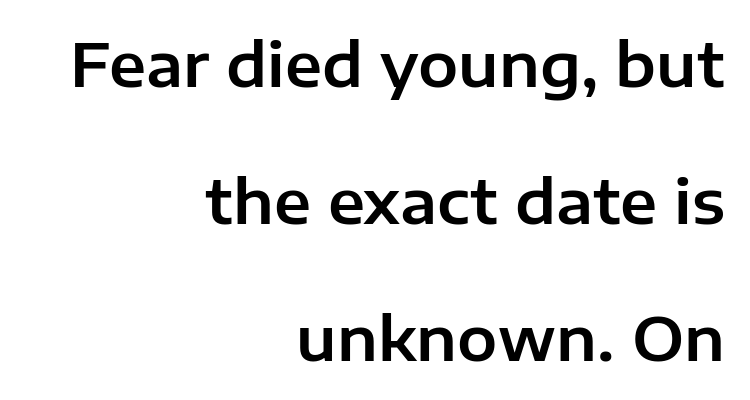
{"serif": "no", "italic": "no", "width": "normal", "stroke_contrast": "low", "x_height": "medium", "monospaced": "no", "underline": "no", "align": "right", "line_spacing": "loose", "line_spacing_ratio": 2.28, "letter_spacing": "normal", "letter_spacing_em": 0.0, "glyph_px": 60}
